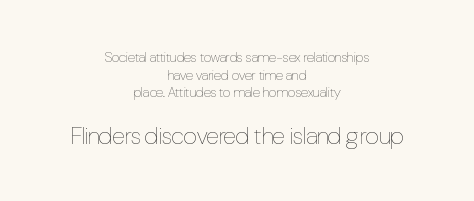
{"italic": "no", "bold": "no", "underline": "no", "align": "center", "line_spacing": "normal", "line_spacing_ratio": 1.26, "letter_spacing": "normal", "letter_spacing_em": 0.0, "larger_block": "second", "size_ratio": 1.71, "glyph_px": 24}
